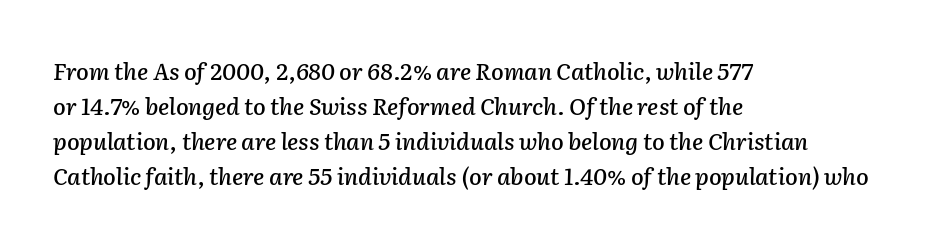
Q: Is the text italic (slanted)? A: Yes, it leans right by about 2 degrees.
Q: Is the text underlined? A: No.
Q: How is the paragraph aligned? A: Left-aligned.
Q: Is the spacing between letters normal or unusually wide? A: Normal.
Q: Is the spacing between lines tight, normal or loose? A: Normal.
